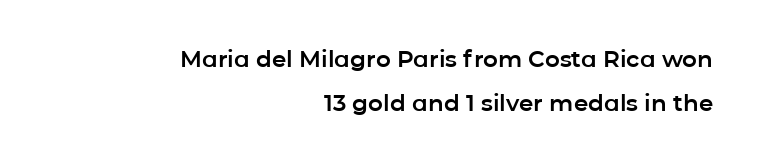
Q: Is the text italic (slanted)? A: No, it is upright.
Q: Is the text underlined? A: No.
Q: How is the paragraph aligned? A: Right-aligned.
Q: Is the spacing between letters normal or unusually wide? A: Normal.
Q: Is the spacing between lines tight, normal or loose? A: Loose.
